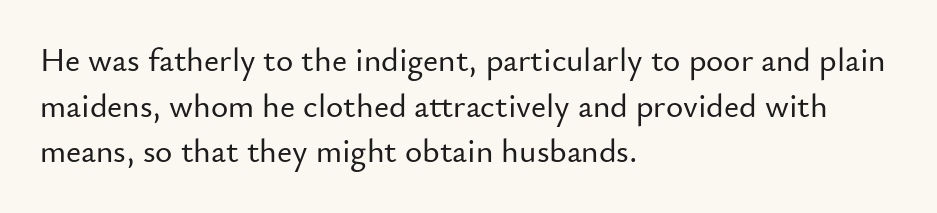
{"serif": "no", "italic": "no", "width": "normal", "stroke_contrast": "low", "x_height": "small", "monospaced": "no", "underline": "no", "align": "left", "line_spacing": "normal", "line_spacing_ratio": 1.38, "letter_spacing": "normal", "letter_spacing_em": 0.0, "glyph_px": 33}
